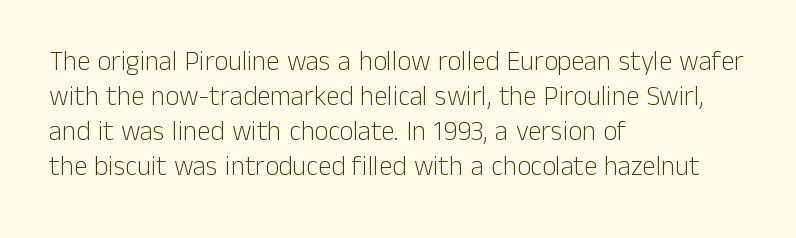
Style check: upright. Plain, unruled lines of type. The paragraph has a hard left edge and a soft right edge. This rendering leaves character spacing at its baseline value. A typesetter would call this leading conventional body-copy spacing. These glyphs show unthickened strokes, regular width or finer.
